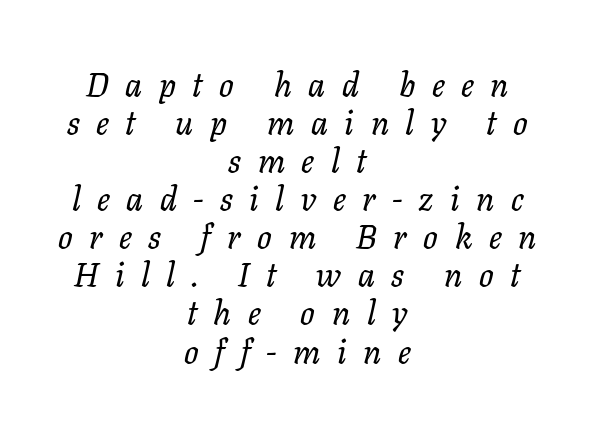
The face used here is rendered with a markedly widened letterfit. Plain, unruled lines of type. One-word summary of the alignment: center. Looks like regular typesetting: each glyph gets only the width it needs. The glyphs in this specimen are seriffed. Vertical spacing — tight.
